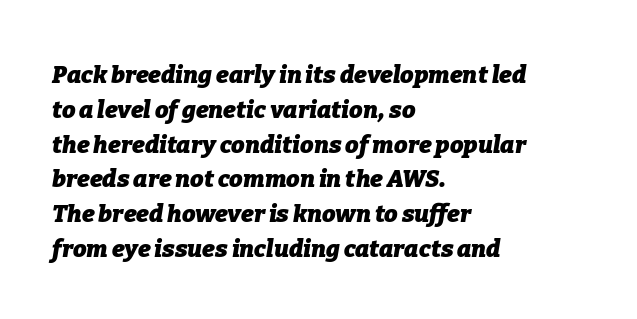
{"italic": "yes", "lean": "right", "slant_degrees": 9, "bold": "yes", "underline": "no", "align": "left", "line_spacing": "normal", "line_spacing_ratio": 1.45, "letter_spacing": "normal", "letter_spacing_em": 0.0, "glyph_px": 24}
